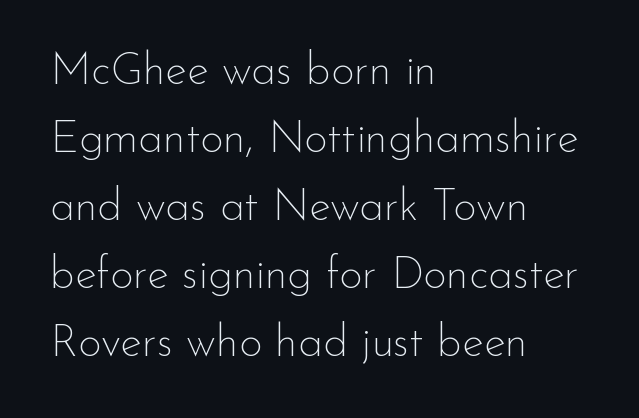
The image shows 45 px thin sans-serif type, upright; set left-aligned, normal line spacing (1.51x), normal letter spacing, not underlined; low stroke contrast and a small x-height.
